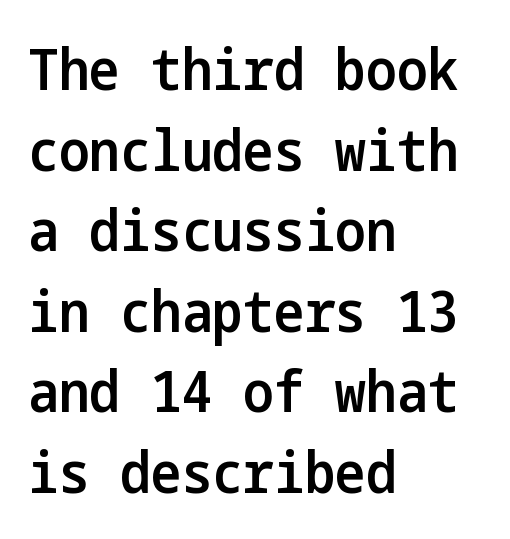
{"serif": "no", "italic": "no", "bold": "semi", "weight": "semibold", "width": "condensed", "stroke_contrast": "low", "x_height": "medium", "underline": "no", "align": "left", "line_spacing": "normal", "line_spacing_ratio": 1.39, "letter_spacing": "normal", "letter_spacing_em": 0.0, "glyph_px": 58}
